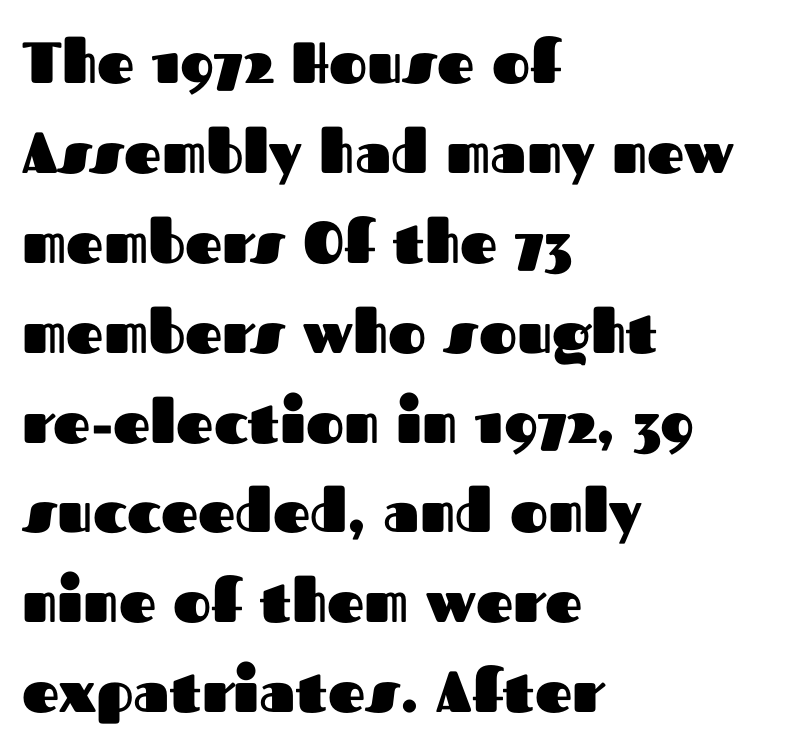
{"serif": "no", "italic": "no", "bold": "yes", "weight": "heavy", "width": "normal", "stroke_contrast": "medium", "x_height": "medium", "monospaced": "no", "underline": "no", "align": "left", "line_spacing": "normal", "line_spacing_ratio": 1.55, "letter_spacing": "normal", "letter_spacing_em": 0.0, "glyph_px": 58}
